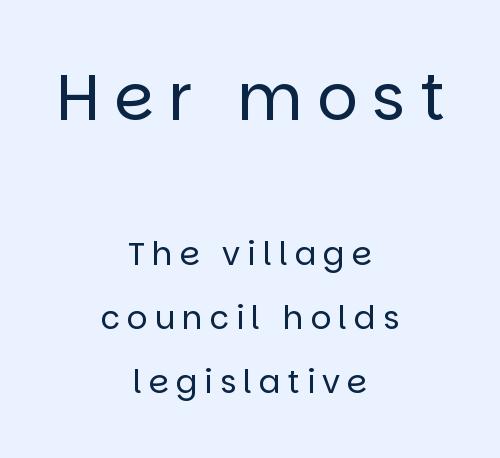
{"serif": "no", "italic": "no", "bold": "no", "weight": "regular", "width": "normal", "stroke_contrast": "low", "x_height": "large", "monospaced": "no", "underline": "no", "align": "center", "line_spacing": "loose", "line_spacing_ratio": 2.0, "letter_spacing": "wide", "letter_spacing_em": 0.22, "larger_block": "first", "size_ratio": 2.0, "glyph_px": 64}
